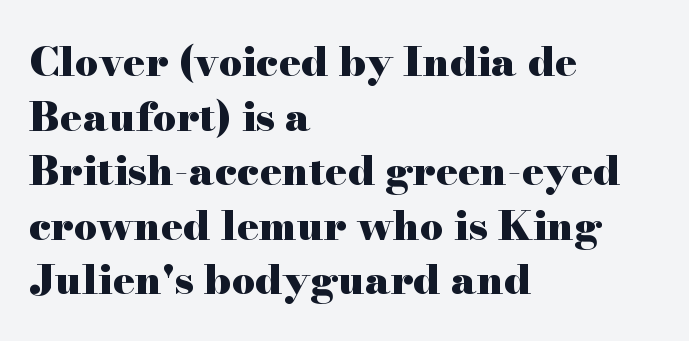
{"serif": "yes", "italic": "no", "bold": "yes", "weight": "heavy", "width": "wide", "stroke_contrast": "high", "x_height": "small", "monospaced": "no", "underline": "no", "align": "left", "line_spacing": "normal", "line_spacing_ratio": 1.33, "letter_spacing": "normal", "letter_spacing_em": 0.0, "glyph_px": 41}
